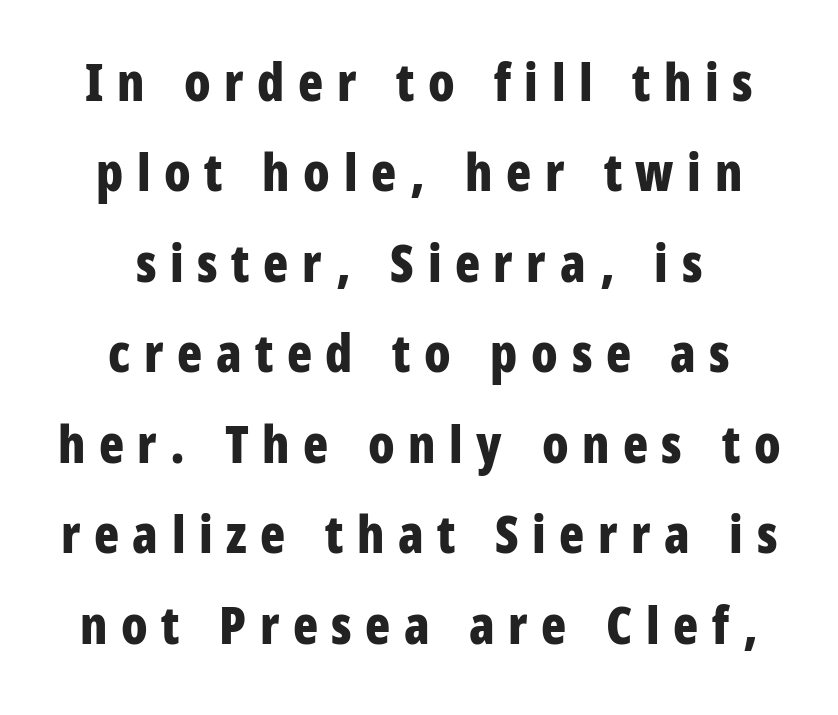
{"serif": "no", "italic": "no", "bold": "yes", "weight": "bold", "width": "condensed", "stroke_contrast": "low", "x_height": "large", "monospaced": "no", "underline": "no", "align": "center", "line_spacing_ratio": 1.74, "letter_spacing": "wide", "letter_spacing_em": 0.26, "glyph_px": 52}
